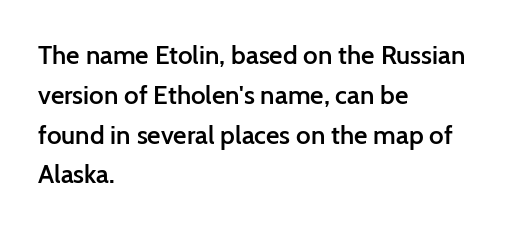
{"italic": "no", "bold": "semi", "underline": "no", "align": "left", "line_spacing": "normal", "line_spacing_ratio": 1.53, "letter_spacing": "normal", "letter_spacing_em": 0.0, "glyph_px": 26}
